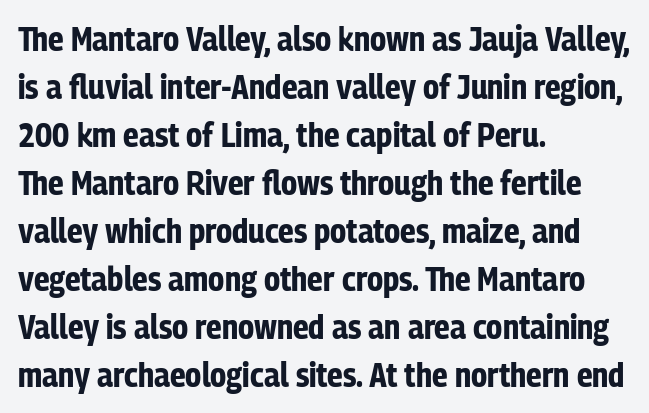
The horizontal fit of the characters is conventional and even. Decoration check: the copy has no underline. Do the characters align in a grid? No, the font is proportional. The rendering uses a moderate line-height, typical for paragraphs. Italic: no, the glyphs are upright roman. The typesetter chose a ragged-right arrangement here.
